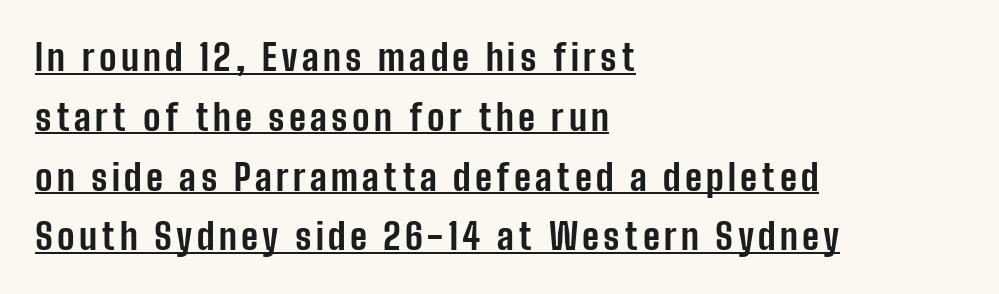
Q: Is the text bold? A: Yes.
Q: Is the text italic (slanted)? A: No, it is upright.
Q: Is the typeface a serif or a sans-serif typeface? A: Sans-serif.
Q: Is the text underlined? A: Yes.
Q: How is the paragraph aligned? A: Left-aligned.
Q: Is the spacing between lines tight, normal or loose? A: Normal.
Q: Width (condensed, normal, or wide)? A: Condensed.
Q: Stroke contrast? A: Low.
Q: x-height? A: Medium.
Q: Monospaced? A: No.
